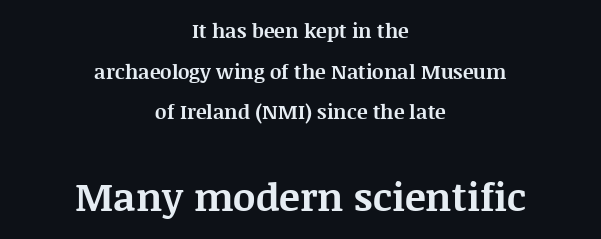
Q: Is the text bold? A: Yes.
Q: Is the text italic (slanted)? A: No, it is upright.
Q: Is the typeface a serif or a sans-serif typeface? A: Serif.
Q: Is the text underlined? A: No.
Q: How is the paragraph aligned? A: Centered.
Q: Is the spacing between letters normal or unusually wide? A: Normal.
Q: Is the spacing between lines tight, normal or loose? A: Loose.
Q: Which block of text is set in a larger size, the first (top) or the second (bottom)? A: The second (bottom) one.
Q: Width (condensed, normal, or wide)? A: Normal.
Q: Stroke contrast? A: Medium.
Q: x-height? A: Large.
Q: Monospaced? A: No.
